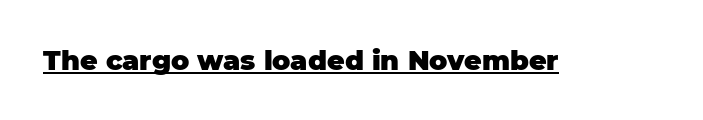
{"italic": "no", "bold": "yes", "underline": "yes", "letter_spacing": "normal", "letter_spacing_em": 0.0, "glyph_px": 27}
